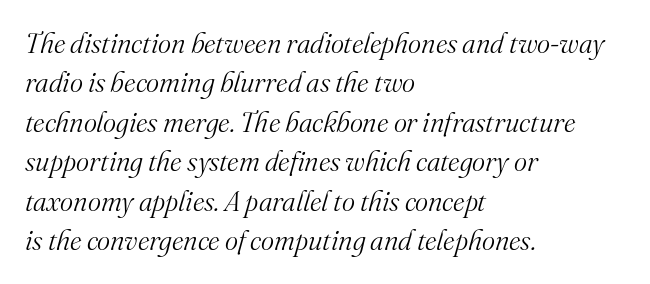
{"serif": "yes", "italic": "yes", "lean": "right", "slant_degrees": 16, "bold": "no", "weight": "light", "width": "normal", "stroke_contrast": "medium", "x_height": "small", "monospaced": "no", "underline": "no", "align": "left", "line_spacing": "normal", "line_spacing_ratio": 1.41, "letter_spacing": "normal", "letter_spacing_em": 0.0, "glyph_px": 28}
